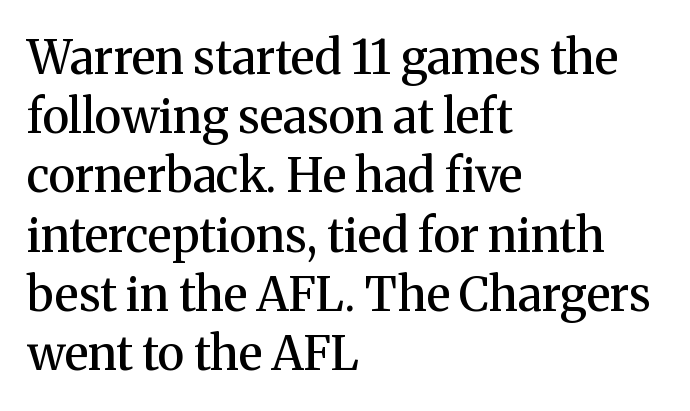
{"serif": "yes", "italic": "no", "bold": "semi", "weight": "semibold", "width": "normal", "stroke_contrast": "medium", "x_height": "medium", "monospaced": "no", "underline": "no", "align": "left", "line_spacing": "normal", "line_spacing_ratio": 1.26, "letter_spacing": "normal", "letter_spacing_em": 0.0, "glyph_px": 47}
